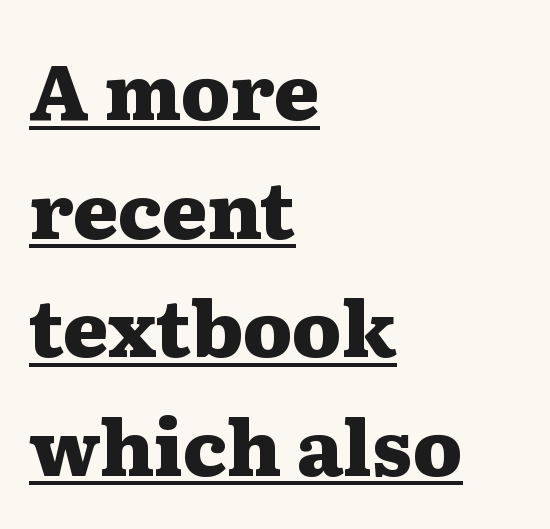
Does the leading feel generous? No, just average. Stroke thickness is high; the sample reads as a true bold. The passage shown is typed in a proportional face where columns would drift. The letters stand straight up with perfectly vertical stems. Does the copy run flush right? No — it runs flush left.
